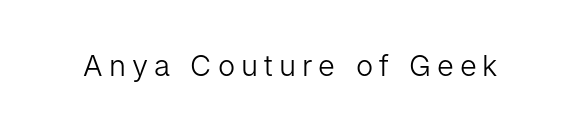
Q: Is the text bold? A: No.
Q: Is the text italic (slanted)? A: No, it is upright.
Q: Is the typeface a serif or a sans-serif typeface? A: Sans-serif.
Q: Is the text underlined? A: No.
Q: Is the spacing between letters normal or unusually wide? A: Unusually wide.
Q: Width (condensed, normal, or wide)? A: Normal.
Q: Stroke contrast? A: Low.
Q: x-height? A: Medium.
Q: Monospaced? A: No.
